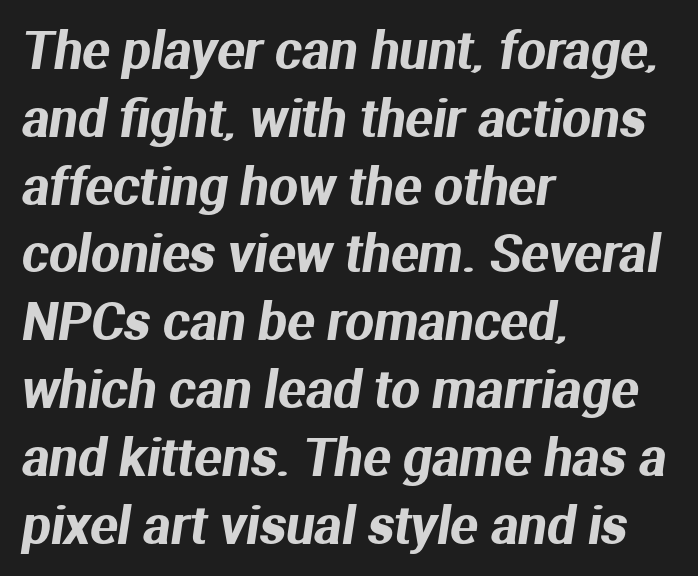
{"serif": "no", "width": "normal", "stroke_contrast": "medium", "x_height": "medium", "monospaced": "no", "underline": "no", "align": "left", "line_spacing": "normal", "line_spacing_ratio": 1.33, "letter_spacing": "normal", "letter_spacing_em": 0.0, "glyph_px": 51}
